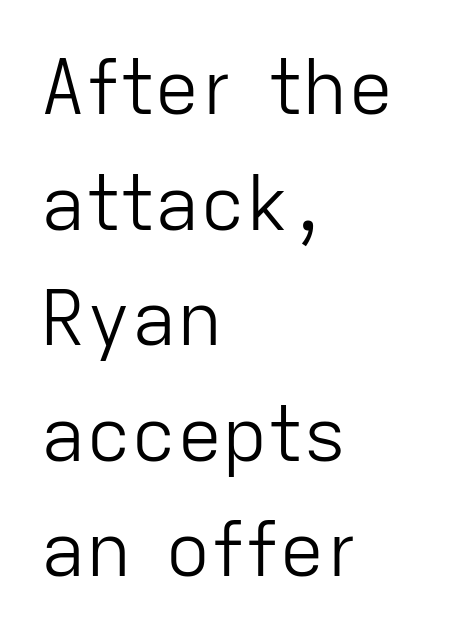
{"serif": "no", "italic": "no", "bold": "no", "weight": "light", "width": "normal", "stroke_contrast": "low", "x_height": "medium", "monospaced": "no", "underline": "no", "align": "left", "line_spacing": "normal", "line_spacing_ratio": 1.52, "letter_spacing": "normal", "letter_spacing_em": 0.0, "glyph_px": 76}
